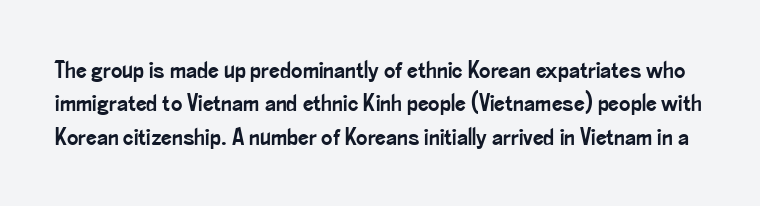
The image shows 24 px text type, upright; set normal line spacing (1.39x), normal letter spacing, not underlined.
